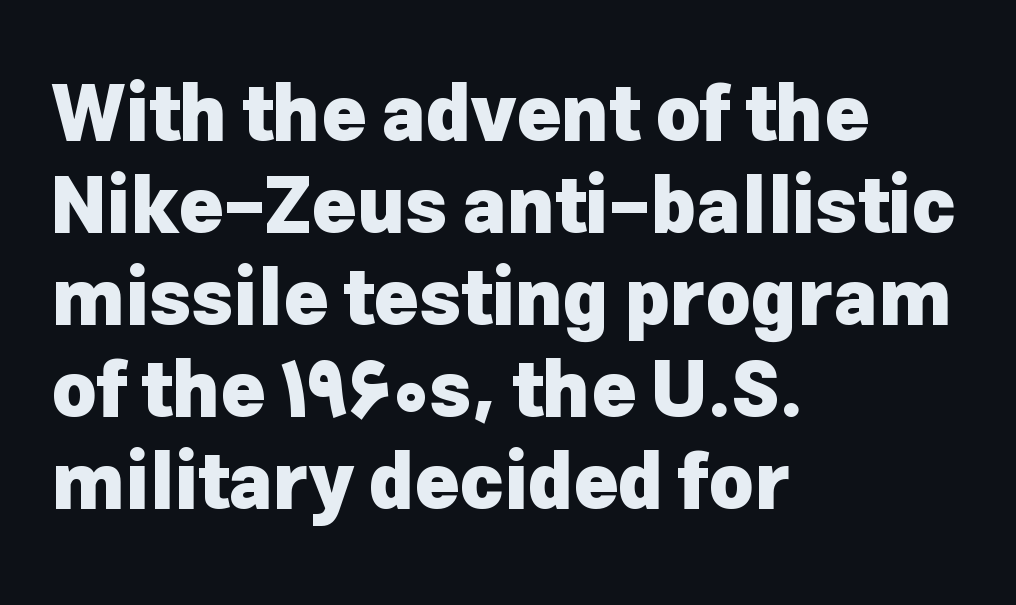
Q: Is the text bold? A: Yes.
Q: Is the text italic (slanted)? A: No, it is upright.
Q: Is the typeface a serif or a sans-serif typeface? A: Sans-serif.
Q: Is the text underlined? A: No.
Q: How is the paragraph aligned? A: Left-aligned.
Q: Is the spacing between letters normal or unusually wide? A: Normal.
Q: Width (condensed, normal, or wide)? A: Normal.
Q: Stroke contrast? A: Low.
Q: x-height? A: Medium.
Q: Monospaced? A: No.
